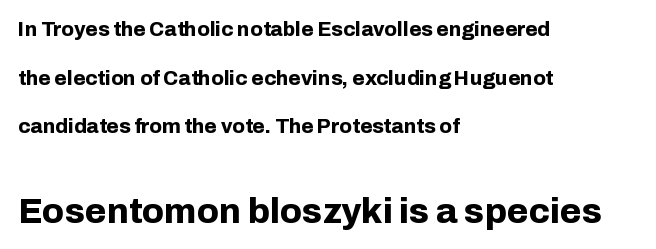
Q: Is the text bold? A: Yes.
Q: Is the text italic (slanted)? A: No, it is upright.
Q: Is the typeface a serif or a sans-serif typeface? A: Sans-serif.
Q: Is the text underlined? A: No.
Q: How is the paragraph aligned? A: Left-aligned.
Q: Is the spacing between letters normal or unusually wide? A: Normal.
Q: Is the spacing between lines tight, normal or loose? A: Loose.
Q: Which block of text is set in a larger size, the first (top) or the second (bottom)? A: The second (bottom) one.
Q: Width (condensed, normal, or wide)? A: Normal.
Q: Stroke contrast? A: Low.
Q: x-height? A: Medium.
Q: Monospaced? A: No.
